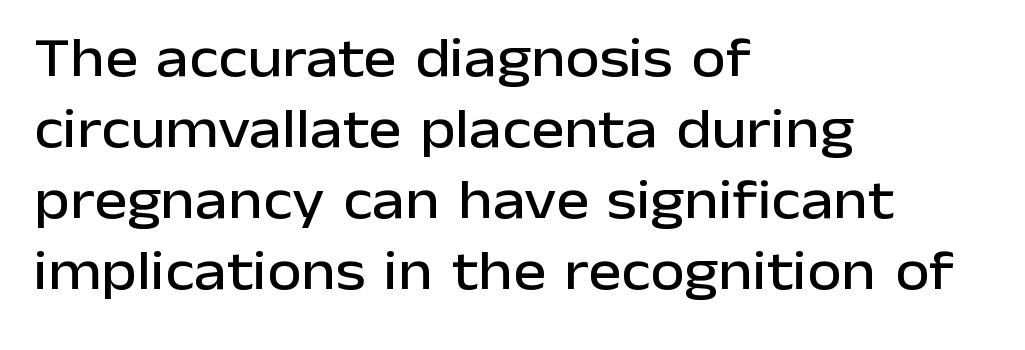
Q: Is the text italic (slanted)? A: No, it is upright.
Q: Is the typeface a serif or a sans-serif typeface? A: Sans-serif.
Q: Is the text underlined? A: No.
Q: How is the paragraph aligned? A: Left-aligned.
Q: Is the spacing between letters normal or unusually wide? A: Normal.
Q: Is the spacing between lines tight, normal or loose? A: Normal.
Q: Width (condensed, normal, or wide)? A: Normal.
Q: Stroke contrast? A: Low.
Q: x-height? A: Medium.
Q: Monospaced? A: No.
